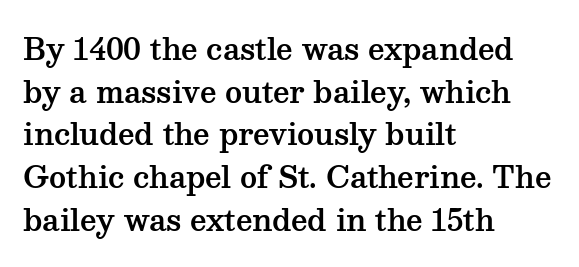
Upright lettering throughout. The rendering uses a moderate line-height, typical for paragraphs. Check under the words: just untouched page. Left-aligned paragraph, ragged on the right. The typeface chosen for these lines features serifs.
